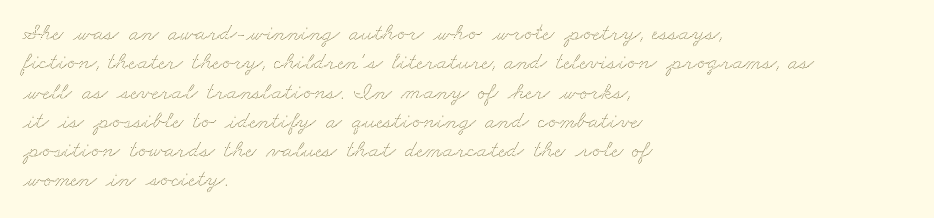
Q: Is the text underlined? A: No.
Q: How is the paragraph aligned? A: Left-aligned.
Q: Is the spacing between letters normal or unusually wide? A: Normal.
